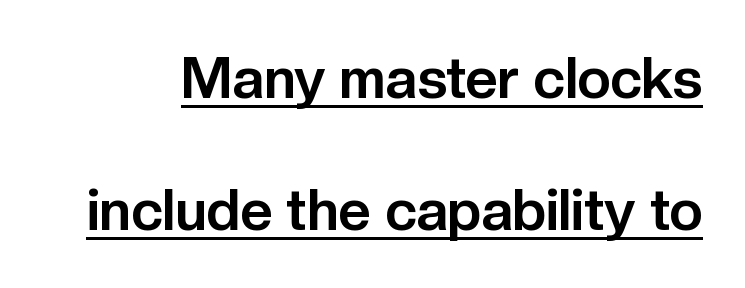
Spacing verdict: proportional, widths tailored to each character. No extra tracking has been applied to these lines. Glance below the letters and you will spot a drawn line. The lettering stays uniformly vertical, giving the passage a roman look. The passage shown is emphatically bold.
